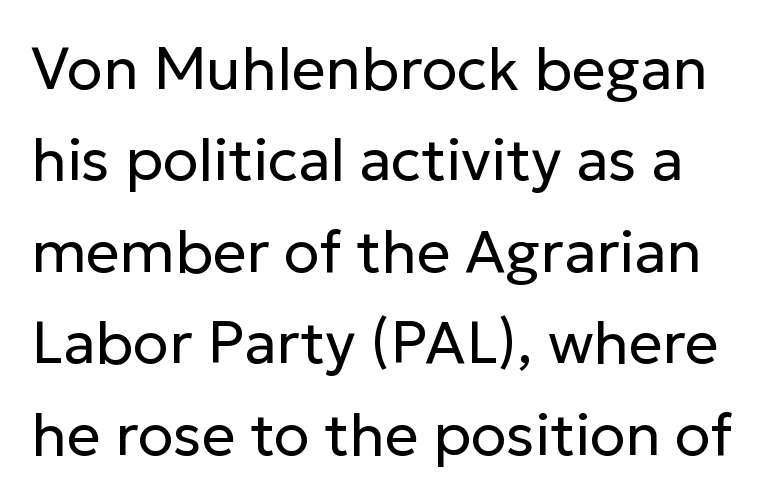
The image shows 59 px regular-weight sans-serif type, upright; set normal line spacing (1.55x), normal letter spacing, not underlined; low stroke contrast and a medium x-height.
